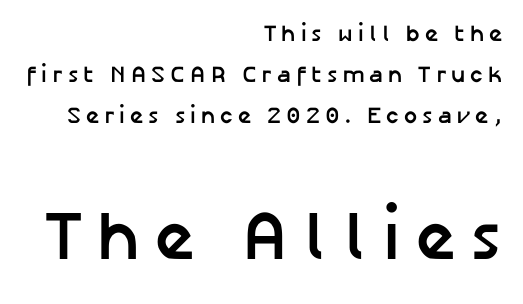
The image shows 69 px semibold sans-serif type, upright; set right-aligned, line spacing 1.79x, unusually wide letter spacing (+0.22 em), not underlined; the second (bottom) block is 3.0x larger; low stroke contrast and a medium x-height.
